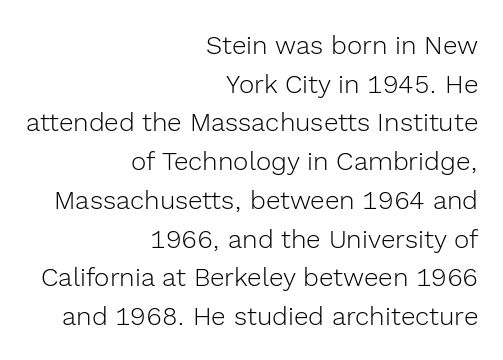
{"italic": "no", "bold": "no", "underline": "no", "align": "right", "line_spacing": "normal", "line_spacing_ratio": 1.49, "letter_spacing": "normal", "letter_spacing_em": 0.0, "glyph_px": 26}
